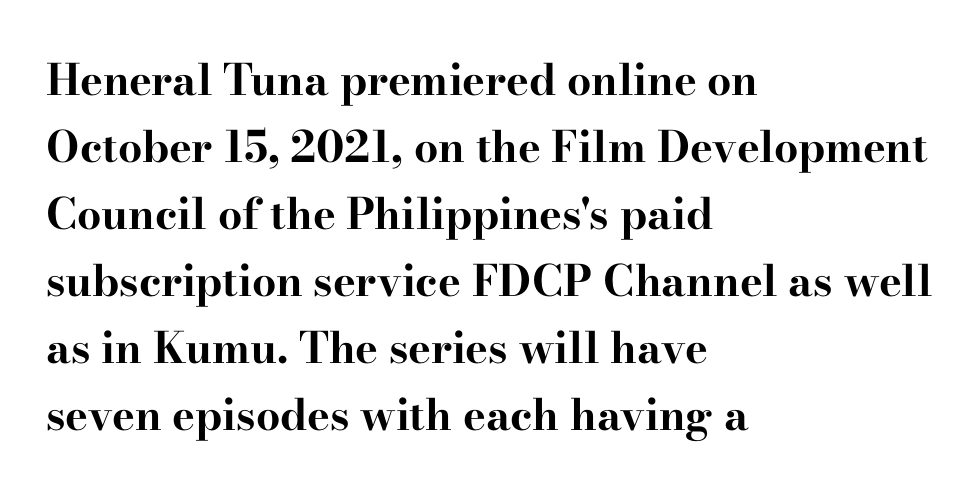
Each letter's strokes conclude with small projecting serifs. Does extra space separate the letters? No, they use regular spacing. What's the leading like? Ordinary, nothing unusual. This is roman type, the default non-slanted kind. Looks like regular typesetting: each glyph gets only the width it needs.
